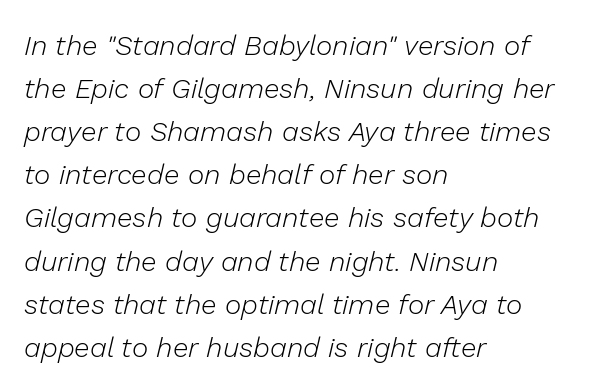
{"italic": "yes", "lean": "right", "slant_degrees": 13, "bold": "no", "weight": "light", "width": "normal", "stroke_contrast": "low", "x_height": "medium", "monospaced": "no", "underline": "no", "align": "left", "line_spacing": "normal", "line_spacing_ratio": 1.54, "letter_spacing": "normal", "letter_spacing_em": 0.0, "glyph_px": 28}
